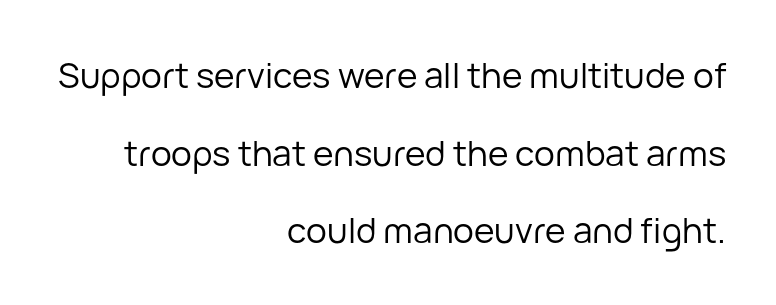
{"serif": "no", "italic": "no", "bold": "no", "weight": "regular", "width": "normal", "stroke_contrast": "low", "x_height": "medium", "monospaced": "no", "underline": "no", "align": "right", "line_spacing": "loose", "line_spacing_ratio": 2.22, "letter_spacing": "normal", "letter_spacing_em": 0.0, "glyph_px": 35}
